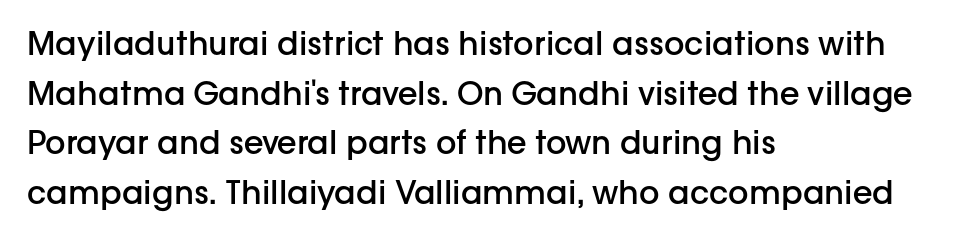
The image shows 32 px semibold sans-serif type, upright; set left-aligned, normal line spacing (1.55x), normal letter spacing, not underlined; low stroke contrast and a medium x-height.
